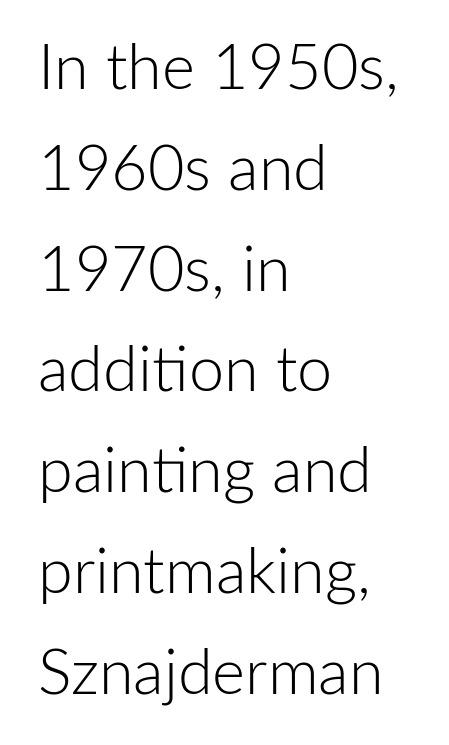
Designer's note — italics off, roman on. Heaviness? Minimal to ordinary, like unemphasized prose. Descender tails drop into unmarked territory. Serifs: no, the terminals of the letterforms are clean.
